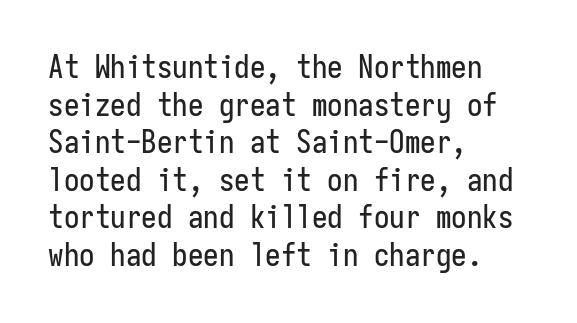
The lettering stays uniformly vertical, giving the passage a roman look. Is this a fixed-width face? Yes — each glyph sits in an identical cell. The letters carry no serifs — their stems end cleanly without finishing strokes. This rendering leaves character spacing at its baseline value.
